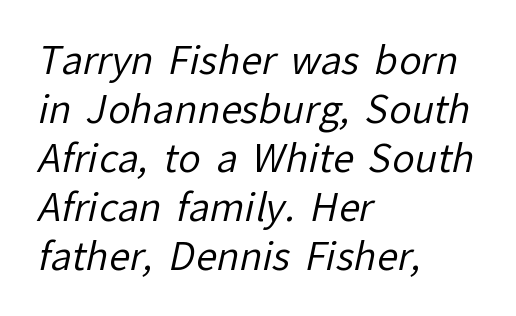
{"serif": "no", "bold": "no", "weight": "regular", "width": "normal", "stroke_contrast": "low", "x_height": "medium", "monospaced": "no", "underline": "no", "align": "left", "line_spacing": "normal", "line_spacing_ratio": 1.29, "letter_spacing": "normal", "letter_spacing_em": 0.0, "glyph_px": 38}
